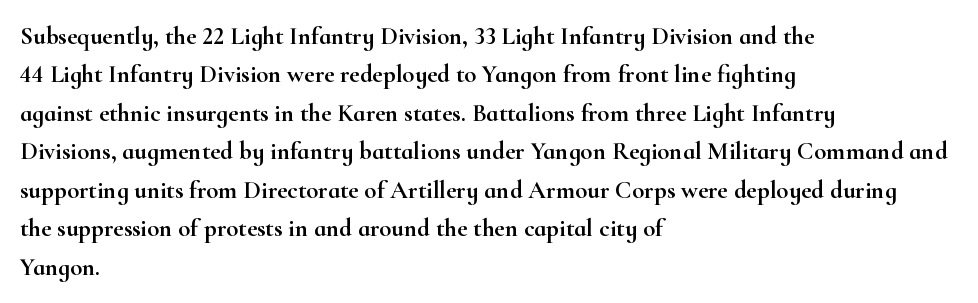
The image shows 25 px text type, upright; set left-aligned, normal line spacing (1.54x), normal letter spacing, not underlined.
